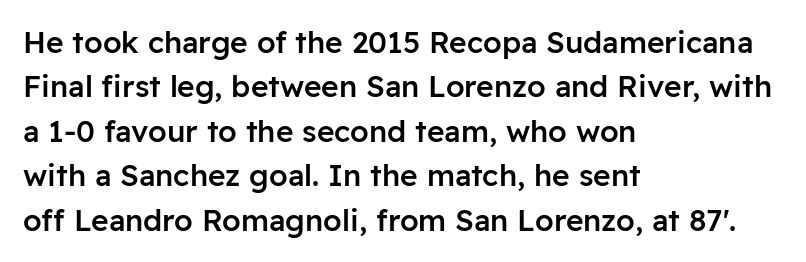
Where is the straight margin? On the left. Evenly set lines give the paragraph a standard silhouette. The font's upright variant was chosen for this text. Underlining? Definitely not there. I'd call this a sans setting — the letters go barefoot.
